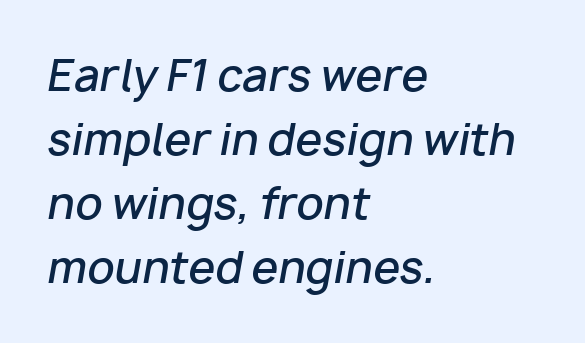
Q: Is the text bold? A: Semi-bold.
Q: Is the text italic (slanted)? A: Yes, it leans right by about 10 degrees.
Q: Is the text underlined? A: No.
Q: How is the paragraph aligned? A: Left-aligned.
Q: Is the spacing between letters normal or unusually wide? A: Normal.
Q: Is the spacing between lines tight, normal or loose? A: Normal.
Q: Width (condensed, normal, or wide)? A: Normal.
Q: Stroke contrast? A: Low.
Q: x-height? A: Medium.
Q: Monospaced? A: No.
